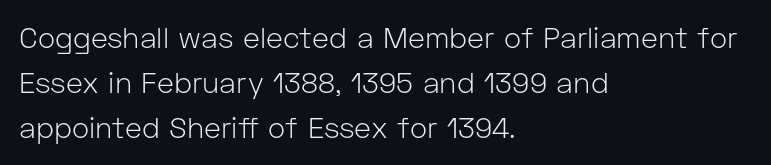
The image shows 29 px light sans-serif type, upright; set left-aligned, normal line spacing (1.56x), normal letter spacing, not underlined; low stroke contrast and a medium x-height.
